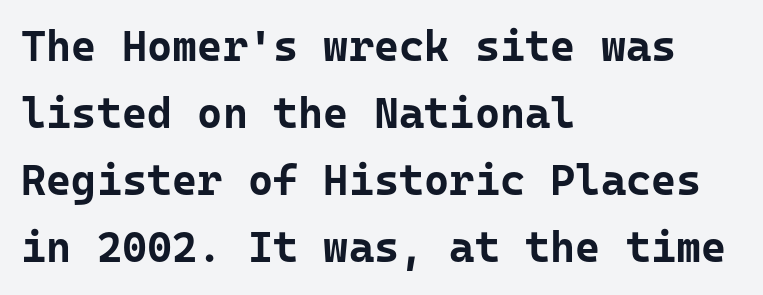
The image shows 43 px bold sans-serif type, upright, monospaced; set left-aligned, normal line spacing (1.56x), normal letter spacing, not underlined; low stroke contrast and a medium x-height.
